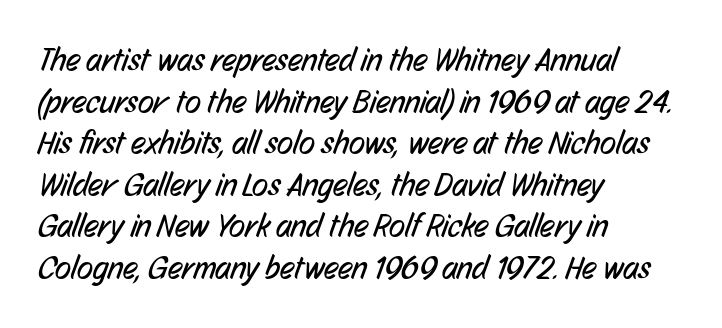
{"serif": "no", "bold": "no", "weight": "regular", "width": "condensed", "stroke_contrast": "low", "x_height": "medium", "monospaced": "no", "underline": "no", "align": "left", "line_spacing": "normal", "line_spacing_ratio": 1.26, "letter_spacing": "normal", "letter_spacing_em": 0.0, "glyph_px": 33}
